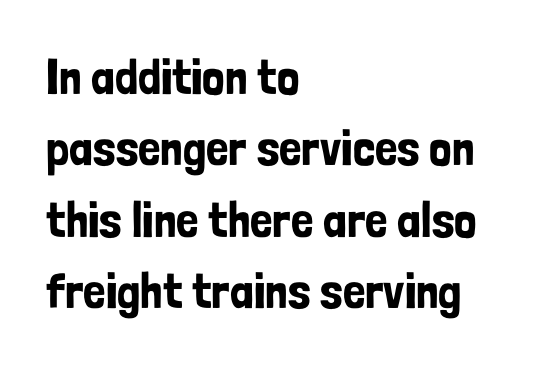
Q: Is the text italic (slanted)? A: No, it is upright.
Q: Is the typeface a serif or a sans-serif typeface? A: Sans-serif.
Q: Is the text underlined? A: No.
Q: How is the paragraph aligned? A: Left-aligned.
Q: Is the spacing between letters normal or unusually wide? A: Normal.
Q: Is the spacing between lines tight, normal or loose? A: Normal.
Q: Width (condensed, normal, or wide)? A: Condensed.
Q: Stroke contrast? A: Low.
Q: x-height? A: Medium.
Q: Monospaced? A: No.
